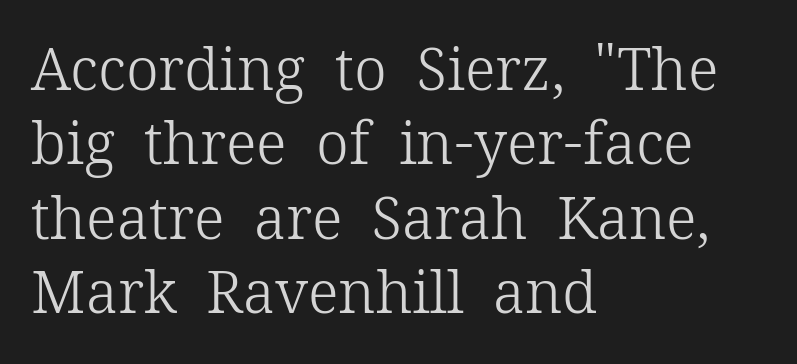
{"serif": "yes", "italic": "no", "bold": "no", "weight": "light", "width": "normal", "stroke_contrast": "low", "x_height": "medium", "monospaced": "no", "underline": "no", "align": "left", "line_spacing": "normal", "line_spacing_ratio": 1.26, "letter_spacing": "normal", "letter_spacing_em": 0.0, "glyph_px": 59}
